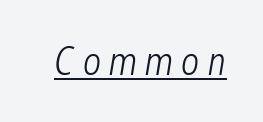
The image shows 40 px light, condensed type, italic (leaning right); set underlined; low stroke contrast and a medium x-height.
